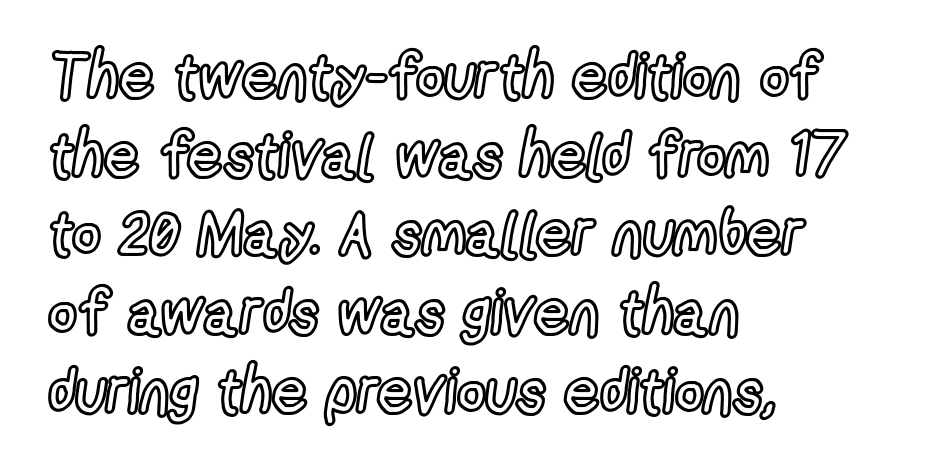
The image shows 62 px condensed type; set left-aligned, normal line spacing (1.27x), normal letter spacing, not underlined; a medium x-height.
